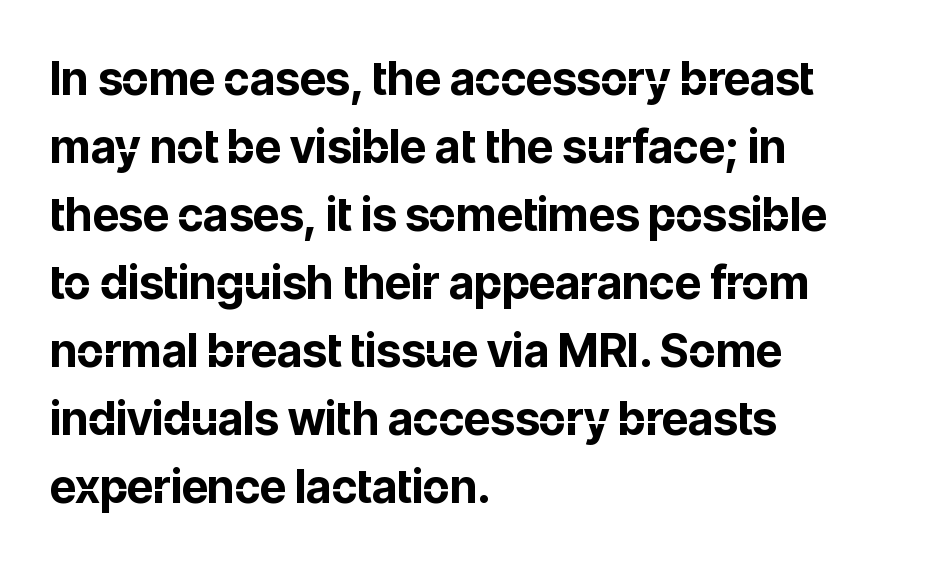
{"serif": "no", "italic": "no", "bold": "yes", "weight": "bold", "width": "normal", "stroke_contrast": "low", "x_height": "medium", "monospaced": "no", "underline": "no", "align": "left", "line_spacing": "normal", "line_spacing_ratio": 1.48, "letter_spacing": "normal", "letter_spacing_em": 0.0, "glyph_px": 46}
